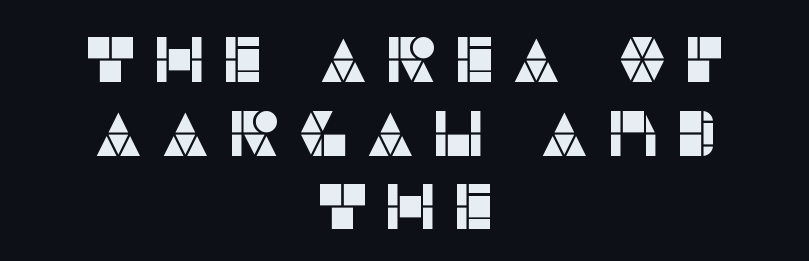
The image shows 64 px sans-serif type, upright; set centered, tight line spacing (1.15x), unusually wide letter spacing (+0.23 em), not underlined; low stroke contrast and a large x-height.
